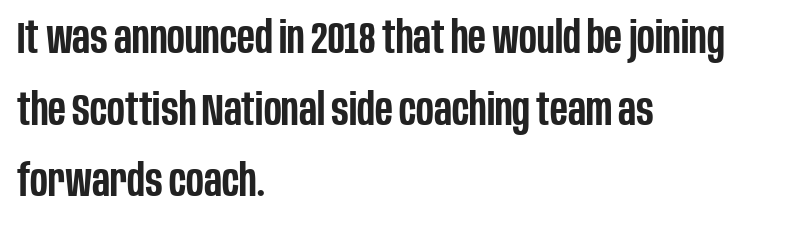
Alignment: flush left. A typesetter would call this proportional, since set widths differ per character. The face used here is a sans, in the tradition of grotesques and geometrics. The foot of each line stays bare and open. Weight check: semibold — heavier than regular, not quite bold.
